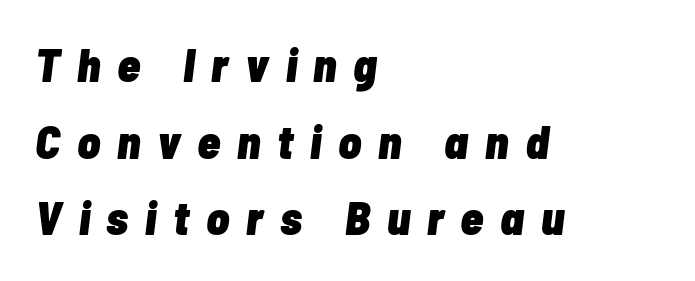
The image shows 47 px heavy, condensed type, italic (leaning right); set left-aligned, normal line spacing (1.63x), unusually wide letter spacing (+0.36 em), not underlined; low stroke contrast and a medium x-height.
